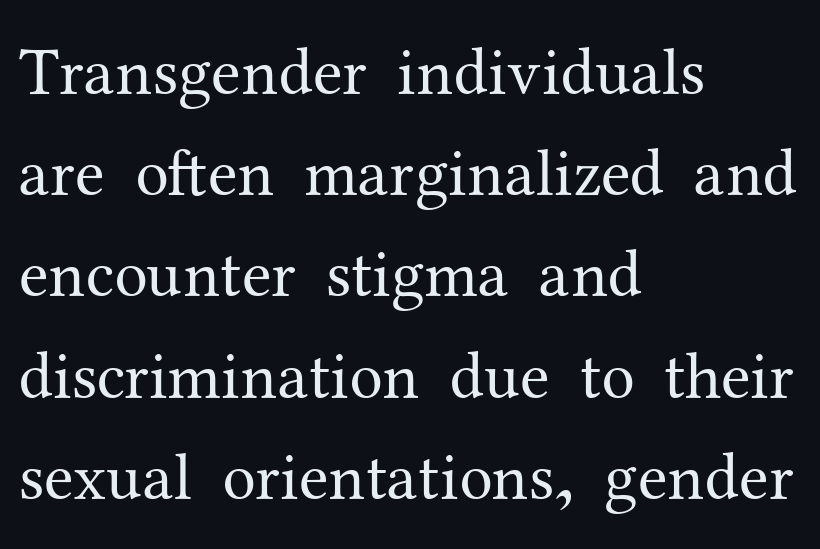
Q: Is the text bold? A: No.
Q: Is the text italic (slanted)? A: No, it is upright.
Q: Is the typeface a serif or a sans-serif typeface? A: Serif.
Q: Is the text underlined? A: No.
Q: How is the paragraph aligned? A: Left-aligned.
Q: Is the spacing between letters normal or unusually wide? A: Normal.
Q: Is the spacing between lines tight, normal or loose? A: Normal.
Q: Width (condensed, normal, or wide)? A: Normal.
Q: Stroke contrast? A: Medium.
Q: x-height? A: Medium.
Q: Monospaced? A: No.
